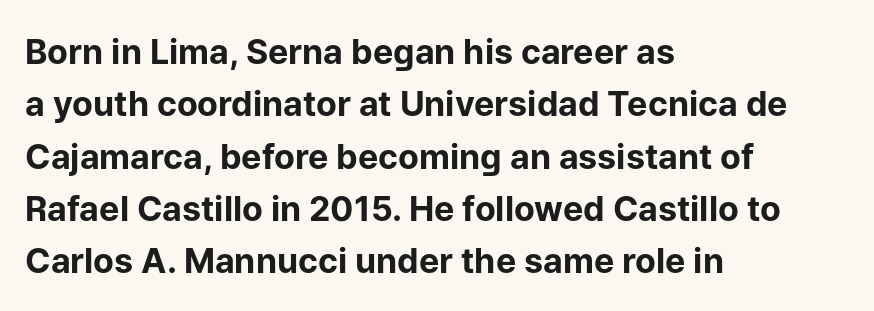
{"serif": "no", "italic": "no", "bold": "yes", "weight": "bold", "width": "normal", "stroke_contrast": "low", "x_height": "medium", "monospaced": "no", "underline": "no", "align": "left", "line_spacing": "normal", "line_spacing_ratio": 1.54, "letter_spacing": "normal", "letter_spacing_em": 0.0, "glyph_px": 34}
